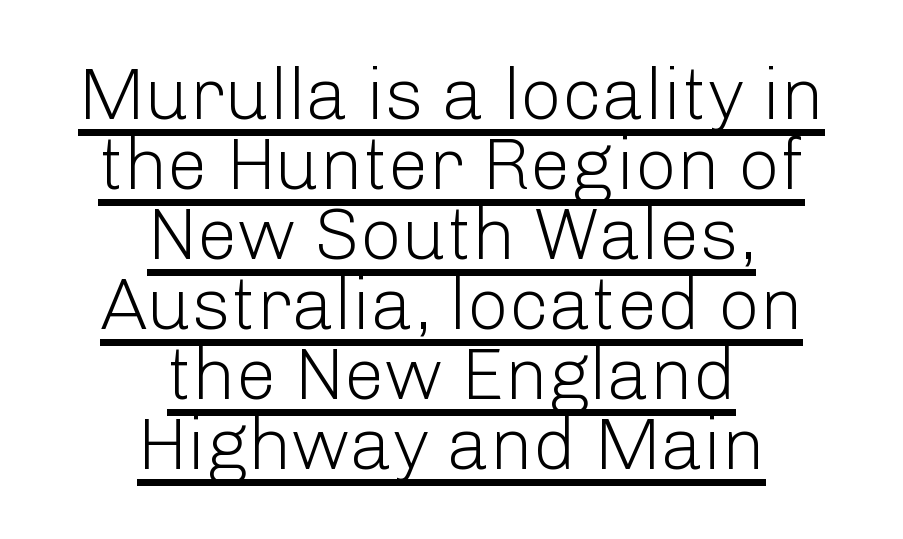
The designer went with a sans here, leaving each stem footless. Looks like regular typesetting: each glyph gets only the width it needs. Glance below the letters and you will spot a drawn line. Heaviness? Minimal to ordinary, like unemphasized prose. Vertical spacing — tight.
